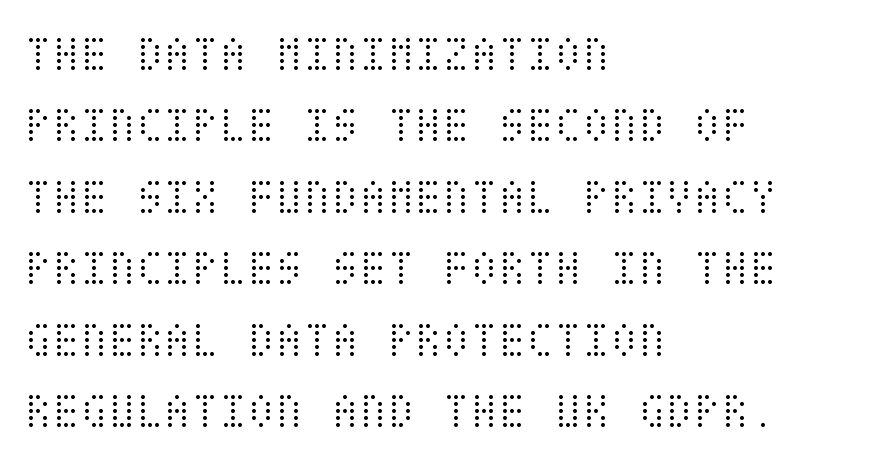
The image shows 51 px light, condensed type, upright; set left-aligned, normal line spacing (1.4x), normal letter spacing, not underlined; medium stroke contrast and a large x-height.
